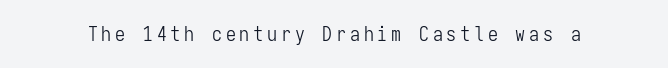
The type sits square on the baseline with zero lean. The strip under each line holds only bare page. Is the stroke heavy? The answer is a plain regular-or-lighter.
